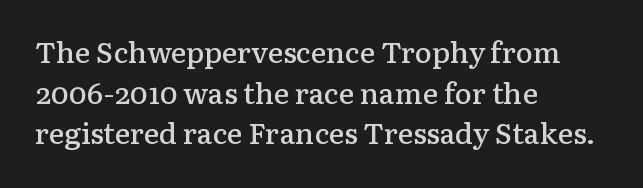
Lines of text with bare space underneath. This sample has the flowing, uneven cadence of proportional lettering. Is there any slant? The stems are plumb. On the weight axis this lands at semibold, roughly 600. Line beginnings align vertically; line endings do not.
